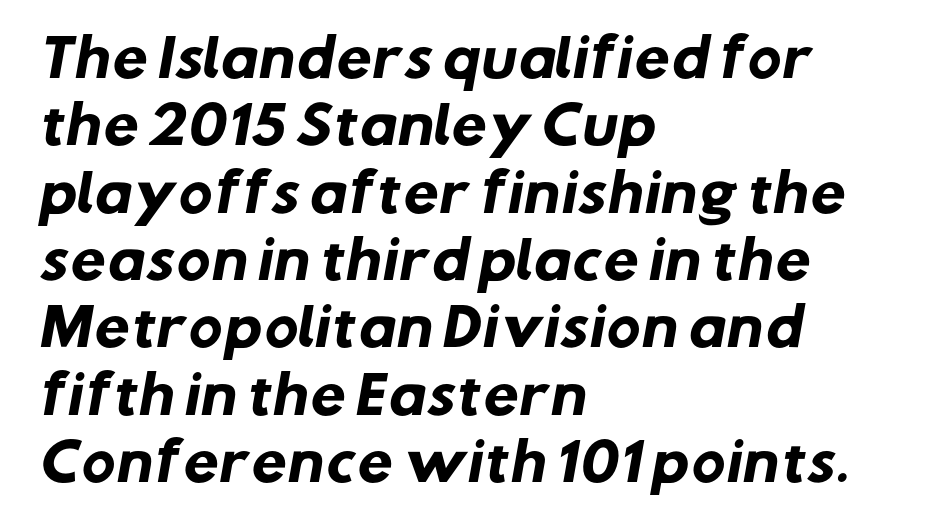
The space directly below the letters is spotless. What weight is shown? A full bold with thick strokes. Layout note: lines flush left. These lines keep a tight, regular rhythm from letter to letter.
